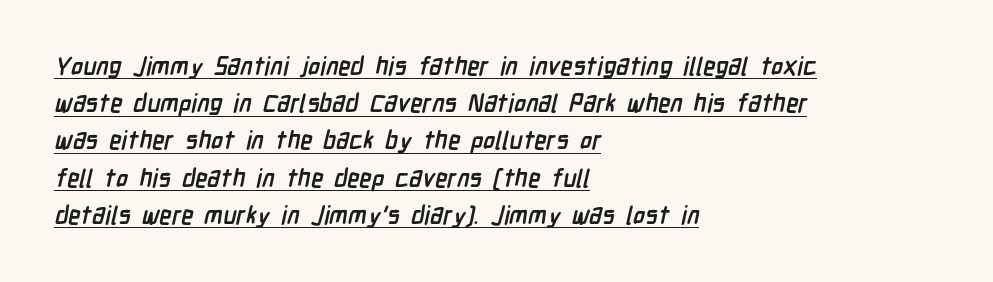
{"bold": "yes", "underline": "yes", "align": "left", "line_spacing": "normal", "line_spacing_ratio": 1.49, "letter_spacing": "normal", "letter_spacing_em": 0.0, "glyph_px": 25}
